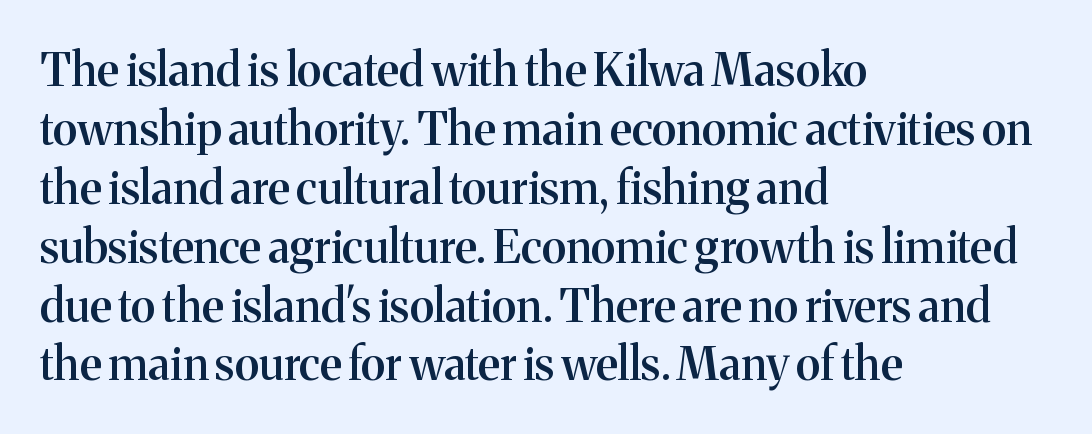
Regarding leading, the lines here are spaced in the standard way. Any mark beneath the type? The region is blank. Posture: upright roman. Teacher's note: observe the even left margin — that is flush-left alignment. A fair bit of extra ink — the face is semibold, not bold.
